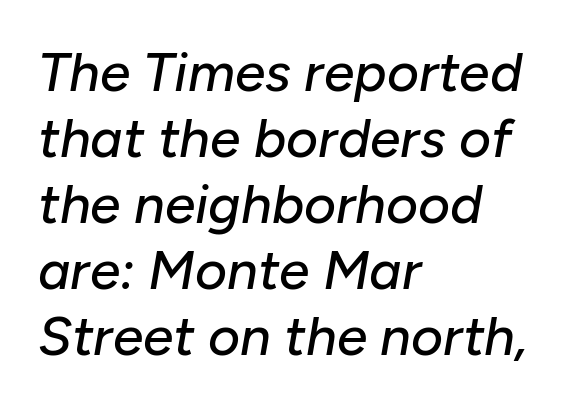
{"italic": "yes", "lean": "right", "slant_degrees": 10, "width": "normal", "stroke_contrast": "low", "x_height": "medium", "monospaced": "no", "underline": "no", "align": "left", "line_spacing_ratio": 1.2, "letter_spacing": "normal", "letter_spacing_em": 0.0, "glyph_px": 55}
